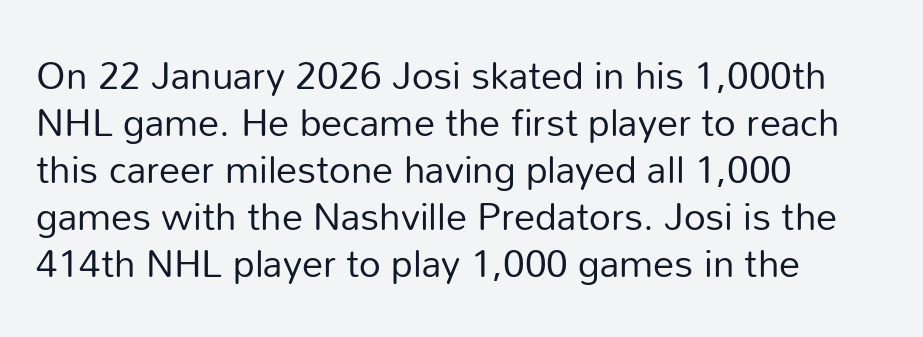
The image shows 38 px regular-weight sans-serif type, upright; set left-aligned, line spacing 1.24x, normal letter spacing, not underlined; low stroke contrast and a medium x-height.
